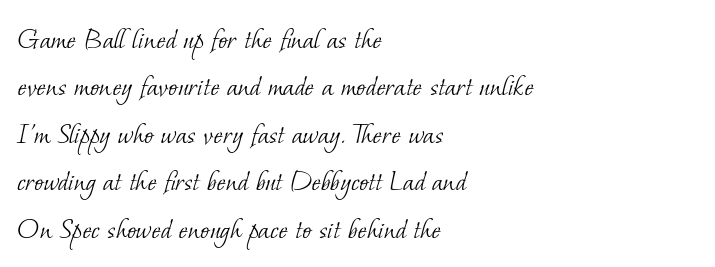
Is the letter spacing exaggerated? No — it looks like the ordinary default. Is there much room between lines? A standard amount, neither cramped nor airy. A typesetter would call this proportional, since set widths differ per character. Is the stroke heavy? The answer is a plain regular-or-lighter.
